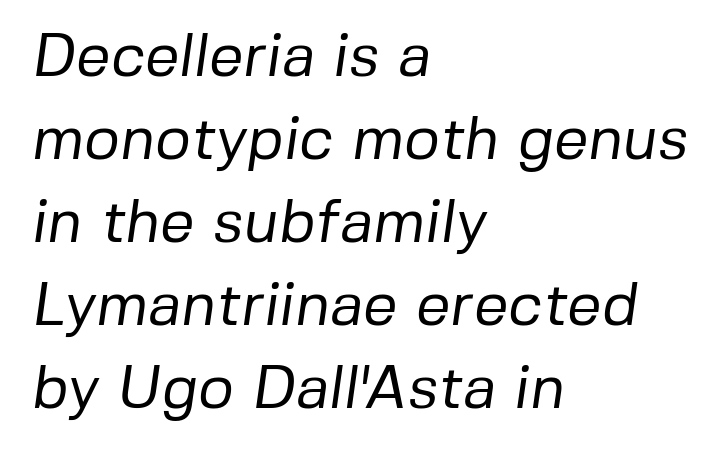
Q: Is the text bold? A: No.
Q: Is the typeface a serif or a sans-serif typeface? A: Sans-serif.
Q: Is the text underlined? A: No.
Q: How is the paragraph aligned? A: Left-aligned.
Q: Is the spacing between letters normal or unusually wide? A: Normal.
Q: Is the spacing between lines tight, normal or loose? A: Normal.
Q: Width (condensed, normal, or wide)? A: Normal.
Q: Stroke contrast? A: Low.
Q: x-height? A: Medium.
Q: Monospaced? A: No.
